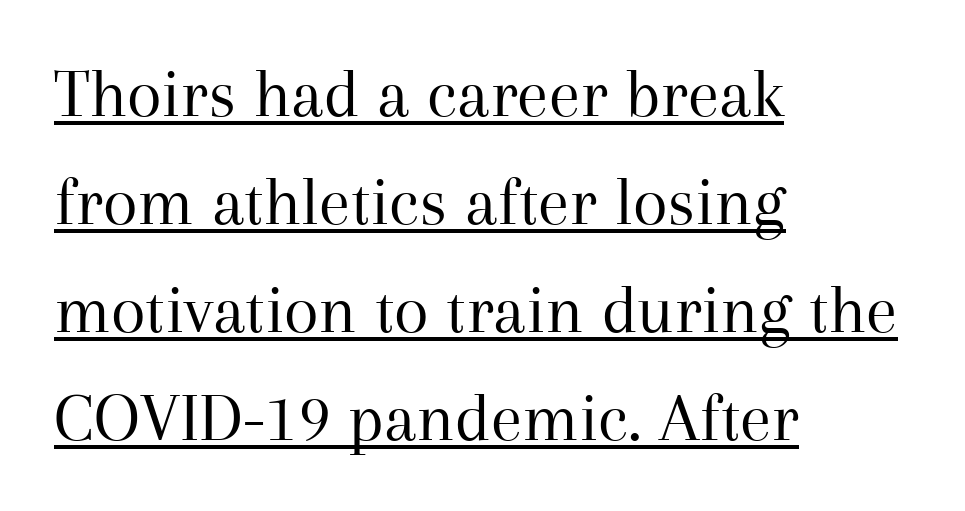
The image shows 71 px regular-weight serif type, upright; set left-aligned, normal line spacing (1.52x), normal letter spacing, underlined; medium stroke contrast and a medium x-height.
